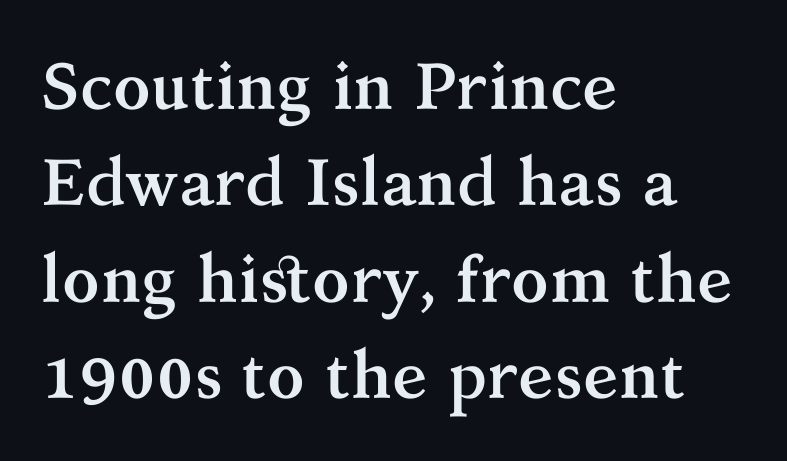
The image shows 66 px semibold serif type, upright; set left-aligned, normal line spacing (1.46x), normal letter spacing, not underlined; medium stroke contrast and a medium x-height.
